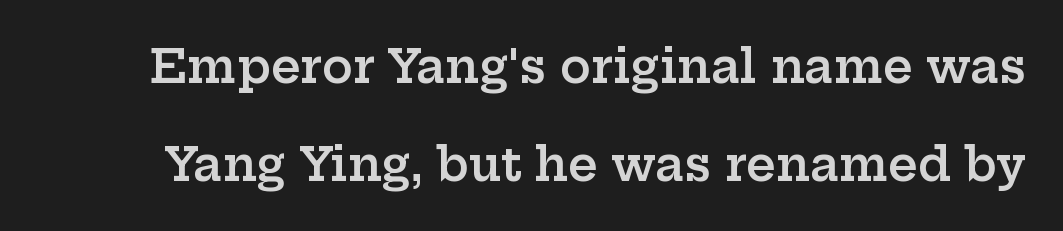
{"serif": "yes", "italic": "no", "bold": "semi", "weight": "semibold", "width": "wide", "stroke_contrast": "low", "x_height": "medium", "monospaced": "no", "underline": "no", "line_spacing": "loose", "line_spacing_ratio": 2.12, "letter_spacing": "normal", "letter_spacing_em": 0.0, "glyph_px": 46}
